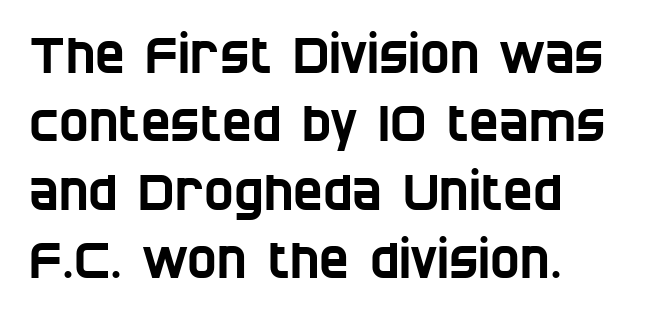
{"serif": "no", "width": "condensed", "stroke_contrast": "low", "x_height": "large", "monospaced": "no", "underline": "no", "align": "left", "line_spacing": "normal", "line_spacing_ratio": 1.37, "letter_spacing": "normal", "letter_spacing_em": 0.0, "glyph_px": 50}
